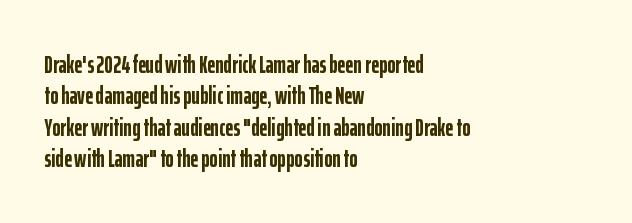
Horizontal alignment here is leftward, the default for most running prose. These lines were composed using upright roman letters. Quick note: underline off. Words appear dense and cohesive because spacing is normal. Honestly, the row spacing looks completely unremarkable. Heft: maximum for text — a bold.
